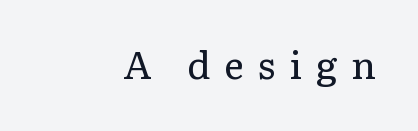
The image shows 38 px regular-weight serif type, upright; set unusually wide letter spacing (+0.37 em), not underlined; low stroke contrast and a medium x-height.
